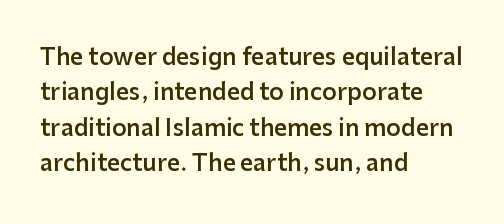
The image shows 23 px text type, upright; set left-aligned, normal line spacing (1.54x), normal letter spacing, not underlined.
